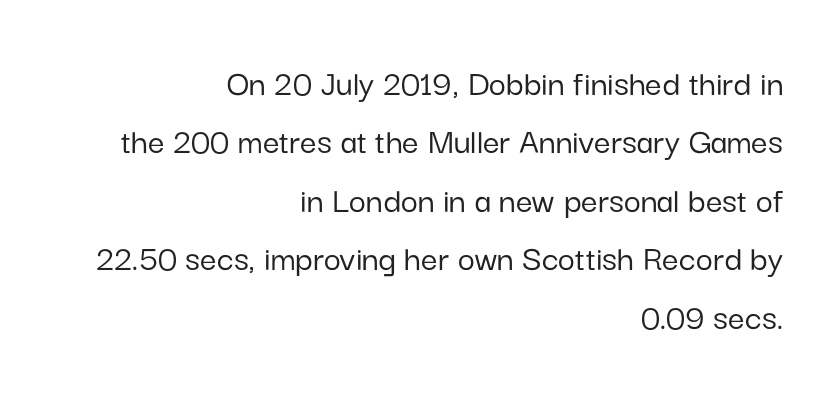
The image shows 37 px sans-serif type, upright; set right-aligned, normal line spacing (1.58x), normal letter spacing, not underlined; low stroke contrast and a medium x-height.
